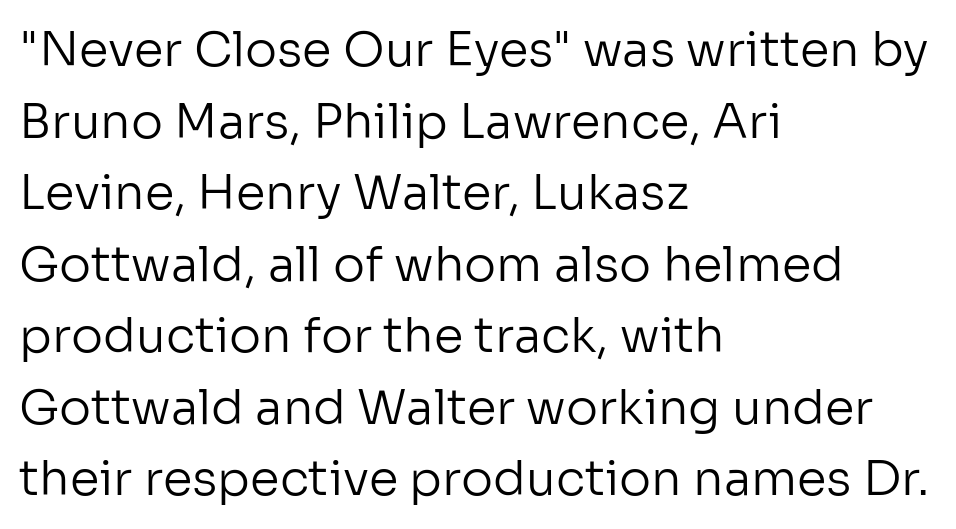
{"serif": "no", "italic": "no", "bold": "no", "weight": "regular", "width": "normal", "stroke_contrast": "low", "x_height": "medium", "monospaced": "no", "underline": "no", "align": "left", "line_spacing": "normal", "line_spacing_ratio": 1.49, "letter_spacing": "normal", "letter_spacing_em": 0.0, "glyph_px": 48}
